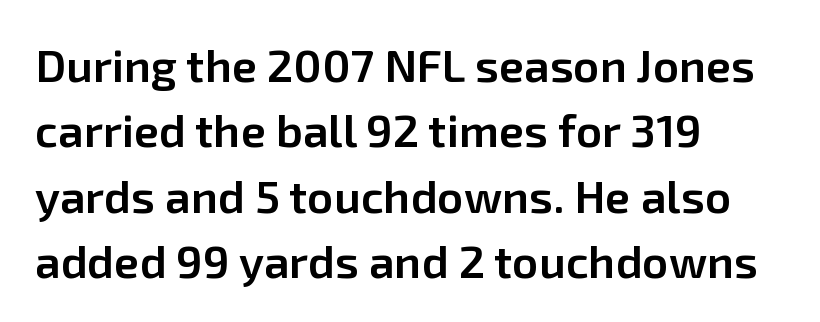
A sans-serif font was chosen for this passage. Rows of type keep a routine distance in the vertical direction. Note the varied advance widths — an 'i' is clearly narrower than an 'm'. The zone under the glyphs is completely vacant. Caption: semibold face, moderately heavy strokes. Letter spacing: default.
